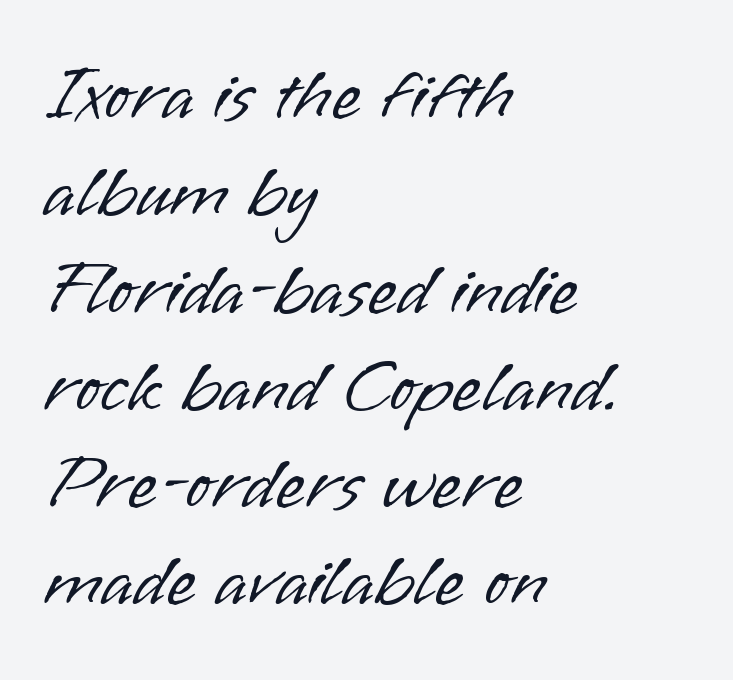
Q: Is the text bold? A: No.
Q: Is the text italic (slanted)? A: Yes.
Q: Is the typeface a serif or a sans-serif typeface? A: Sans-serif.
Q: Is the text underlined? A: No.
Q: How is the paragraph aligned? A: Left-aligned.
Q: Is the spacing between letters normal or unusually wide? A: Normal.
Q: Is the spacing between lines tight, normal or loose? A: Normal.
Q: Width (condensed, normal, or wide)? A: Normal.
Q: Stroke contrast? A: Low.
Q: x-height? A: Small.
Q: Monospaced? A: No.
